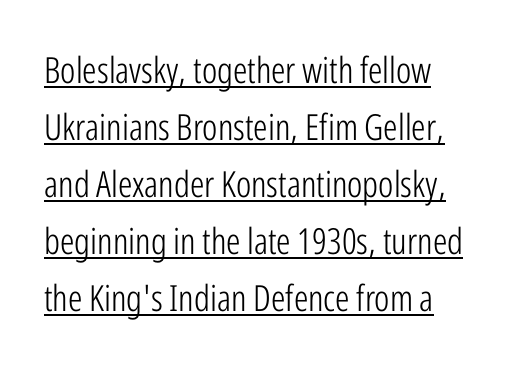
{"serif": "no", "italic": "no", "bold": "no", "weight": "light", "width": "condensed", "stroke_contrast": "low", "x_height": "medium", "monospaced": "no", "underline": "yes", "line_spacing": "normal", "line_spacing_ratio": 1.58, "letter_spacing": "normal", "letter_spacing_em": 0.0, "glyph_px": 36}
